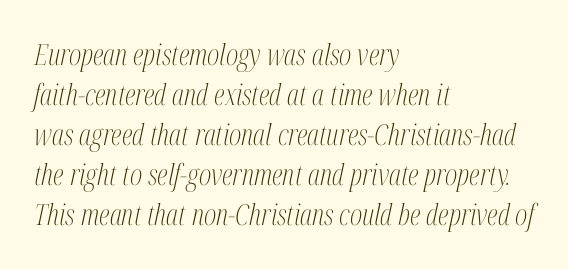
Default kerning and tracking; the words read as compact shapes. Note the varied advance widths — an 'i' is clearly narrower than an 'm'. Stroke mass is kept to a normal reading level or below. The face used here has a pronounced slope to its letters. Honestly, the row spacing looks completely unremarkable. Check under the words: just untouched page.
